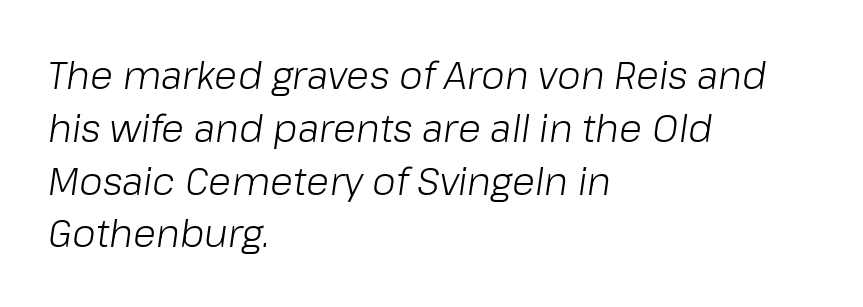
The image shows 38 px light type, italic (leaning right); set left-aligned, normal line spacing (1.39x), normal letter spacing, not underlined; low stroke contrast and a medium x-height.
